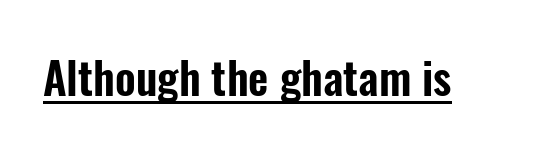
Q: Is the text italic (slanted)? A: No, it is upright.
Q: Is the typeface a serif or a sans-serif typeface? A: Sans-serif.
Q: Is the text underlined? A: Yes.
Q: Is the spacing between letters normal or unusually wide? A: Normal.
Q: Width (condensed, normal, or wide)? A: Condensed.
Q: Stroke contrast? A: Low.
Q: x-height? A: Medium.
Q: Monospaced? A: No.
